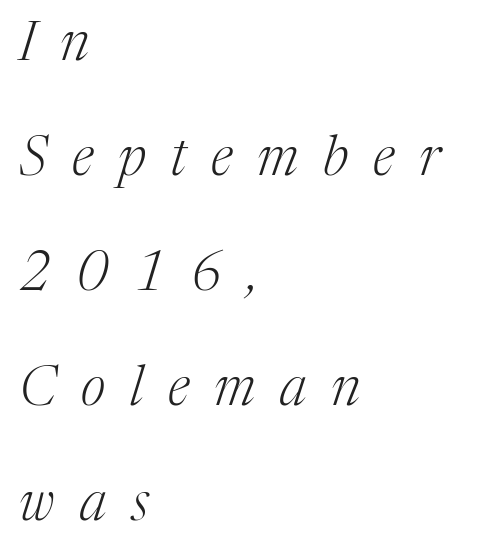
{"serif": "yes", "italic": "yes", "lean": "right", "slant_degrees": 17, "bold": "no", "weight": "light", "width": "normal", "stroke_contrast": "medium", "x_height": "medium", "monospaced": "no", "underline": "no", "align": "left", "line_spacing": "loose", "line_spacing_ratio": 2.09, "letter_spacing": "wide", "letter_spacing_em": 0.45, "glyph_px": 55}
